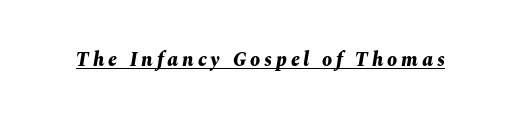
{"italic": "yes", "lean": "right", "slant_degrees": 10, "bold": "yes", "underline": "yes", "glyph_px": 20}
